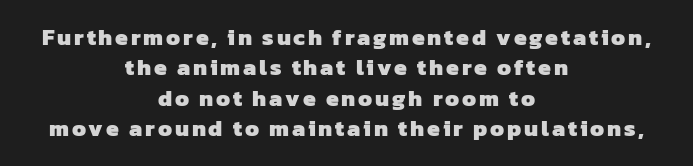
{"bold": "yes", "underline": "no", "align": "center", "line_spacing": "normal", "line_spacing_ratio": 1.32, "glyph_px": 23}
